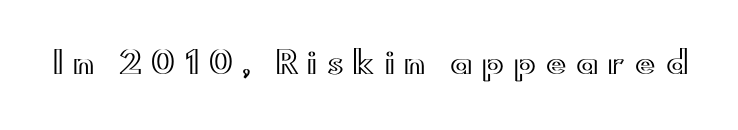
{"italic": "no", "width": "wide", "x_height": "small", "monospaced": "no", "underline": "no", "letter_spacing": "wide", "letter_spacing_em": 0.33, "glyph_px": 30}
